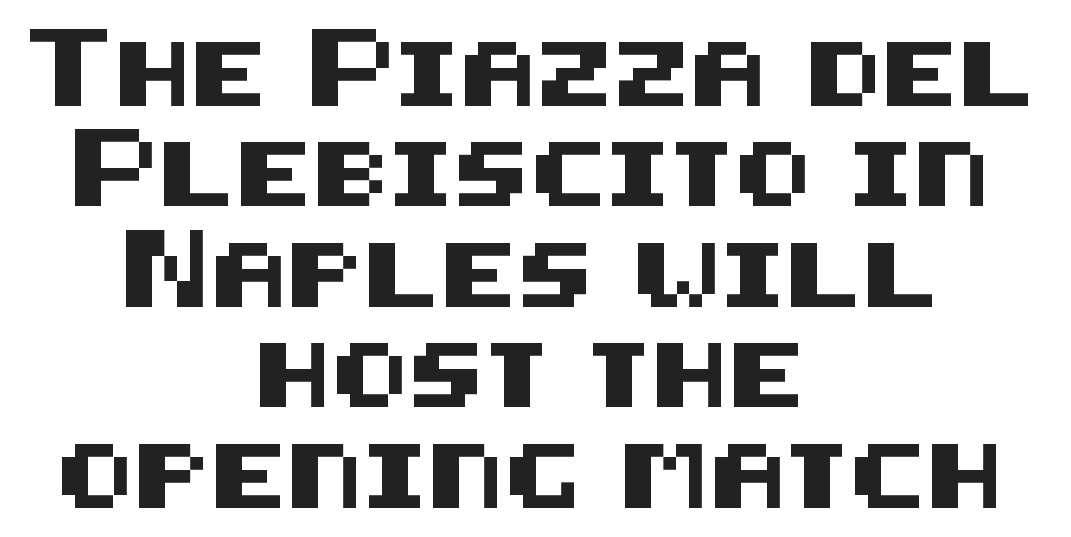
The image shows 64 px sans-serif type, upright; set centered, normal line spacing (1.57x), normal letter spacing, not underlined; medium stroke contrast and a large x-height.
